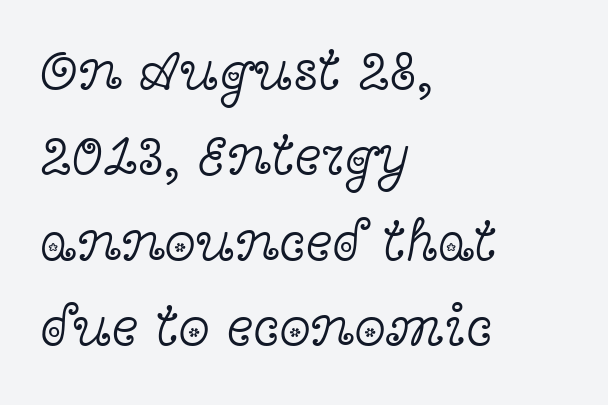
Q: Is the text bold? A: No.
Q: Is the text italic (slanted)? A: No, it is upright.
Q: Is the typeface a serif or a sans-serif typeface? A: Serif.
Q: Is the text underlined? A: No.
Q: How is the paragraph aligned? A: Left-aligned.
Q: Is the spacing between letters normal or unusually wide? A: Normal.
Q: Is the spacing between lines tight, normal or loose? A: Normal.
Q: Width (condensed, normal, or wide)? A: Wide.
Q: x-height? A: Medium.
Q: Monospaced? A: No.
